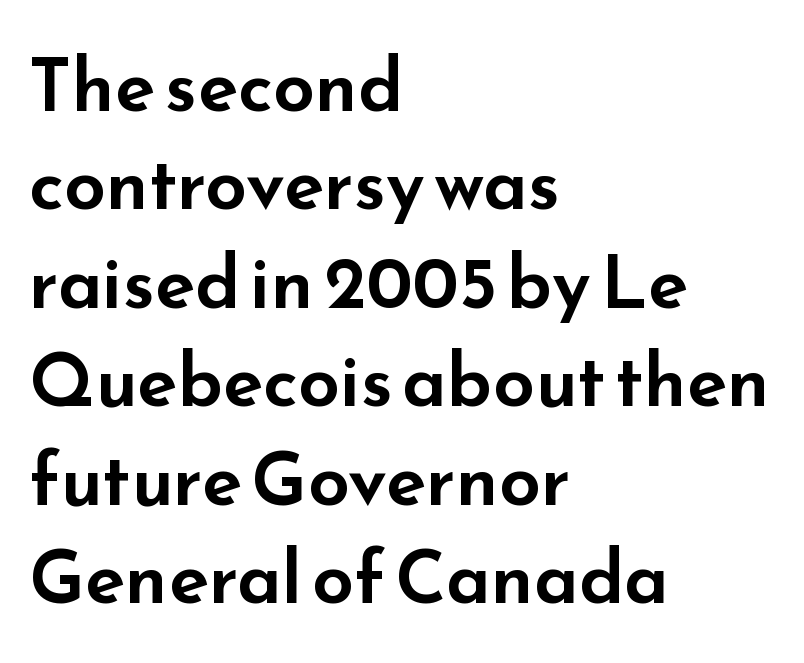
{"serif": "no", "italic": "no", "width": "wide", "stroke_contrast": "low", "x_height": "small", "monospaced": "no", "underline": "no", "align": "left", "line_spacing": "normal", "line_spacing_ratio": 1.33, "letter_spacing": "normal", "letter_spacing_em": 0.0, "glyph_px": 74}
